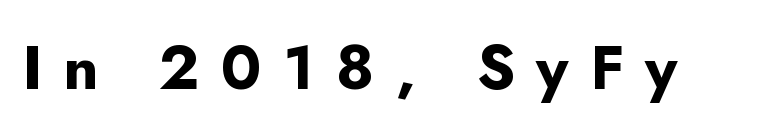
The image shows 62 px bold sans-serif type, upright; set unusually wide letter spacing (+0.34 em), not underlined; low stroke contrast and a small x-height.
